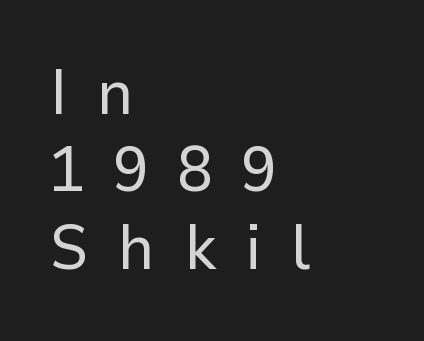
The image shows 64 px regular-weight sans-serif type, upright; set left-aligned, line spacing 1.21x, unusually wide letter spacing (+0.45 em), not underlined; low stroke contrast and a medium x-height.
